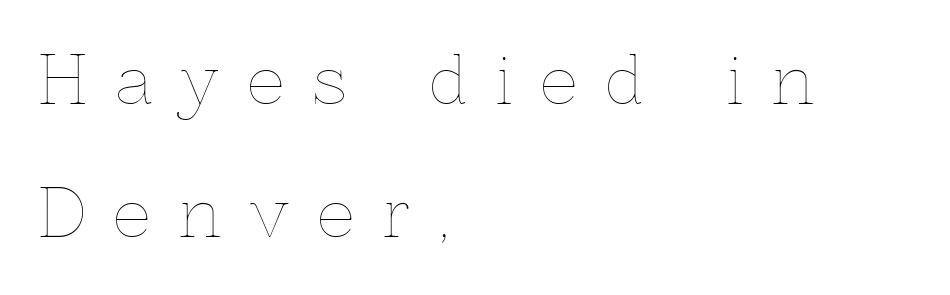
The image shows 65 px thin type, upright; set left-aligned, loose line spacing (2.05x), unusually wide letter spacing (+0.45 em), not underlined; a medium x-height.
